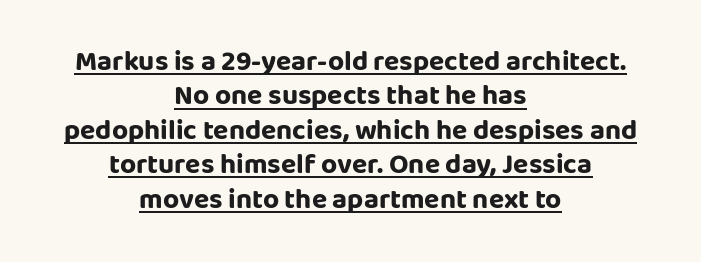
The image shows 28 px bold sans-serif type, upright; set centered, line spacing 1.23x, normal letter spacing, underlined; low stroke contrast and a large x-height.
